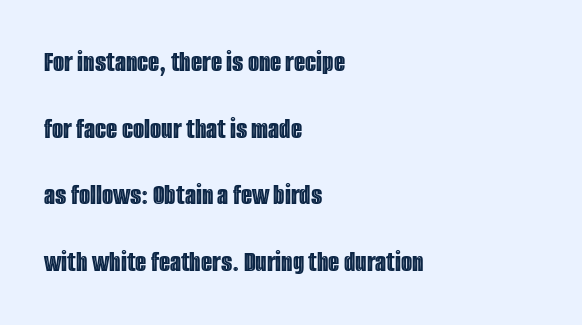
Q: Is the text italic (slanted)? A: No, it is upright.
Q: Is the text underlined? A: No.
Q: How is the paragraph aligned? A: Left-aligned.
Q: Is the spacing between letters normal or unusually wide? A: Normal.
Q: Is the spacing between lines tight, normal or loose? A: Loose.
Q: Width (condensed, normal, or wide)? A: Condensed.
Q: x-height? A: Large.
Q: Monospaced? A: No.
